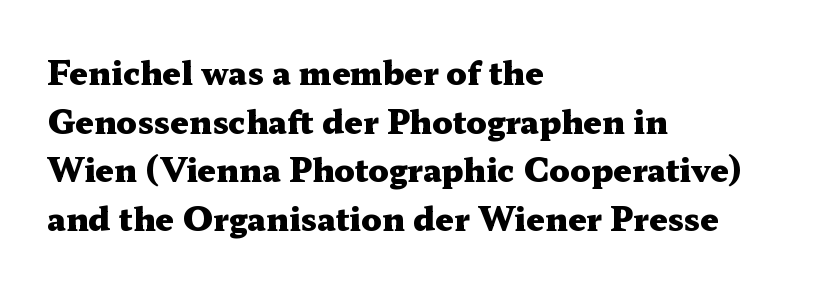
{"serif": "yes", "italic": "no", "bold": "yes", "weight": "heavy", "width": "wide", "stroke_contrast": "medium", "x_height": "medium", "monospaced": "no", "underline": "no", "align": "left", "line_spacing": "normal", "line_spacing_ratio": 1.52, "letter_spacing": "normal", "letter_spacing_em": 0.0, "glyph_px": 32}
